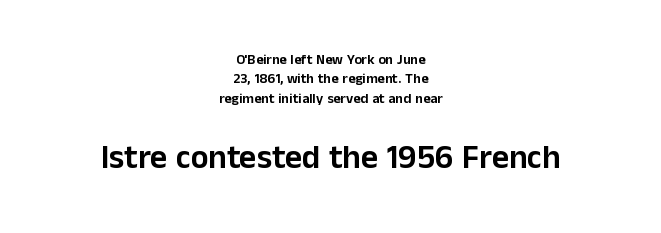
Q: Is the text italic (slanted)? A: No, it is upright.
Q: Is the typeface a serif or a sans-serif typeface? A: Sans-serif.
Q: Is the text underlined? A: No.
Q: How is the paragraph aligned? A: Centered.
Q: Is the spacing between letters normal or unusually wide? A: Normal.
Q: Is the spacing between lines tight, normal or loose? A: Normal.
Q: Which block of text is set in a larger size, the first (top) or the second (bottom)? A: The second (bottom) one.
Q: Width (condensed, normal, or wide)? A: Normal.
Q: Stroke contrast? A: Low.
Q: x-height? A: Medium.
Q: Monospaced? A: No.
